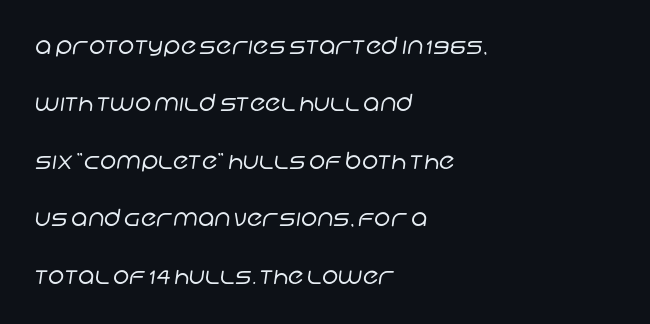
{"bold": "no", "underline": "no", "align": "left", "line_spacing": "loose", "line_spacing_ratio": 2.5, "letter_spacing": "normal", "letter_spacing_em": 0.0, "glyph_px": 23}
